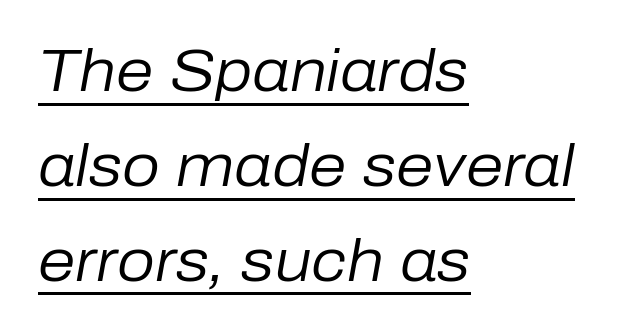
How would I describe the line gaps? Plain and ordinary. The text carries the slant typical of an italic or oblique font. Stroke thickness stays within the range of a standard reading face or lighter. Alignment: flush left.
